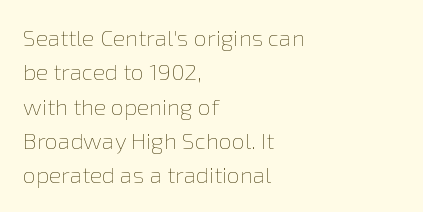
The vertical gap from one line to the next is medium. These lines were composed using upright roman letters. Horizontal alignment here is leftward, the default for most running prose. The gaps between neighbouring characters are ordinary and unremarkable. Weight: regular or lighter.
